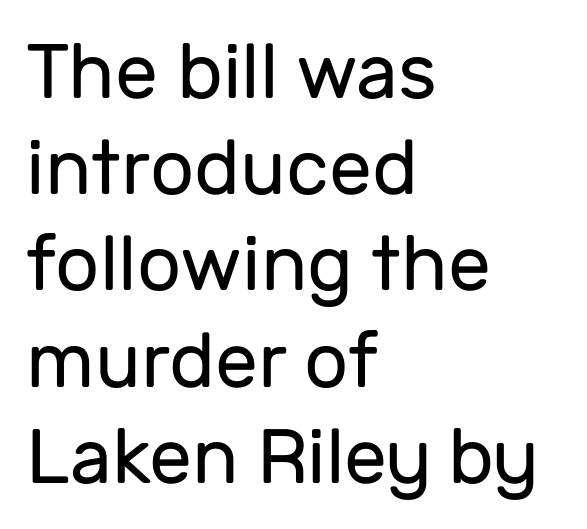
{"serif": "no", "italic": "no", "bold": "no", "weight": "regular", "width": "normal", "stroke_contrast": "low", "x_height": "medium", "monospaced": "no", "underline": "no", "align": "left", "line_spacing": "normal", "line_spacing_ratio": 1.25, "letter_spacing": "normal", "letter_spacing_em": 0.0, "glyph_px": 77}
